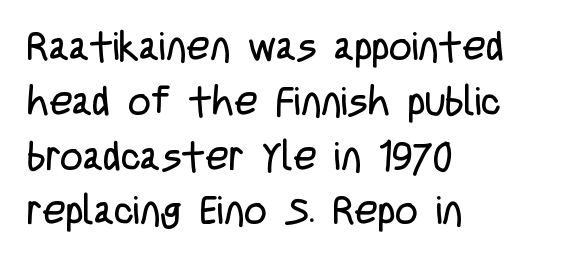
Each letter keeps its own natural width here, so spacing adapts to shape. The passage shown has conventional tracking throughout. Unlike a traditional serif, this face leaves its strokes unadorned. The designer left line spacing at the default. Ink coverage per letter is moderate at most.
